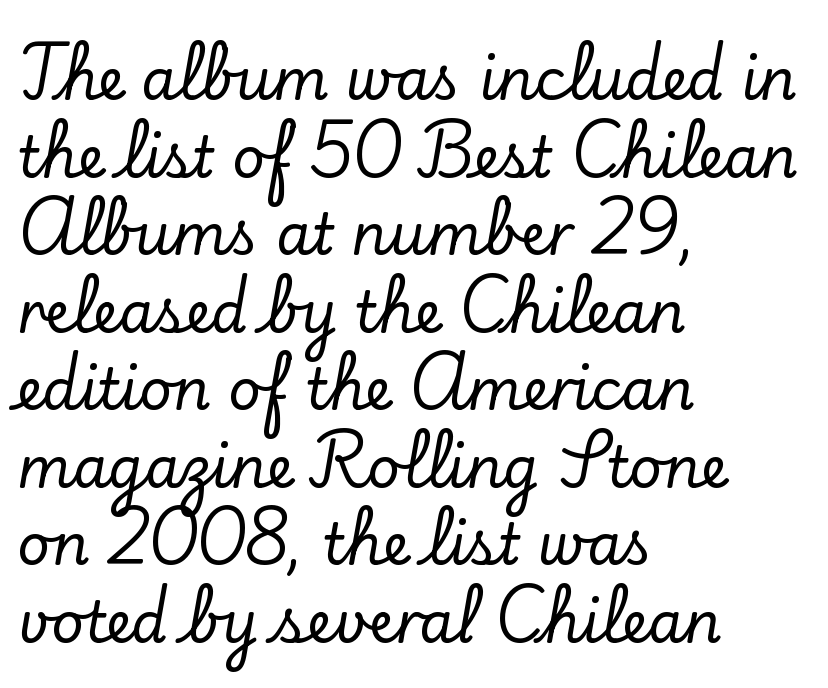
{"serif": "yes", "width": "normal", "stroke_contrast": "low", "x_height": "small", "monospaced": "no", "underline": "no", "align": "left", "line_spacing": "normal", "line_spacing_ratio": 1.36, "letter_spacing": "normal", "letter_spacing_em": 0.0, "glyph_px": 57}
